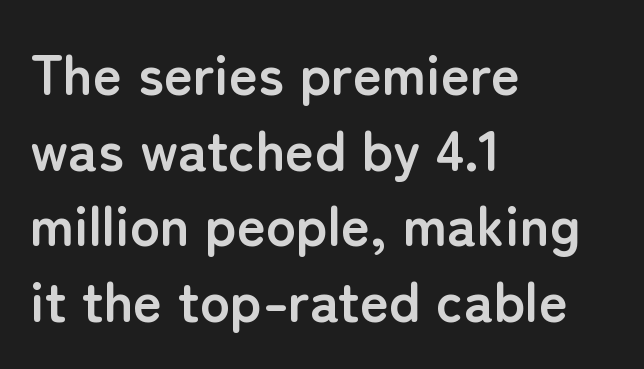
Each letter keeps its own natural width here, so spacing adapts to shape. Baseline-to-baseline distance is the conventional proportion of letter height. Leftover space on each line is placed entirely after the last word. Nope, no serifs anywhere on these letters. The space beneath each line is pristine and unruled.
